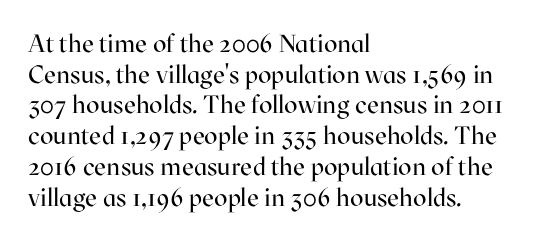
Q: Is the text bold? A: No.
Q: Is the text italic (slanted)? A: No, it is upright.
Q: Is the text underlined? A: No.
Q: How is the paragraph aligned? A: Left-aligned.
Q: Is the spacing between letters normal or unusually wide? A: Normal.
